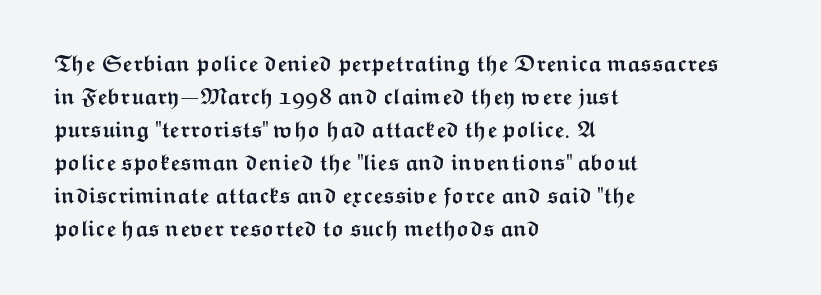
You'd pick this weight for a headline — it's a proper bold. The lettering holds an erect, upright posture throughout. Glance below the letters and you will spot only blank space. Layout note: lines flush left. Characters follow at the spacing the type designer built in. These lines sit exactly where default settings would place them.
